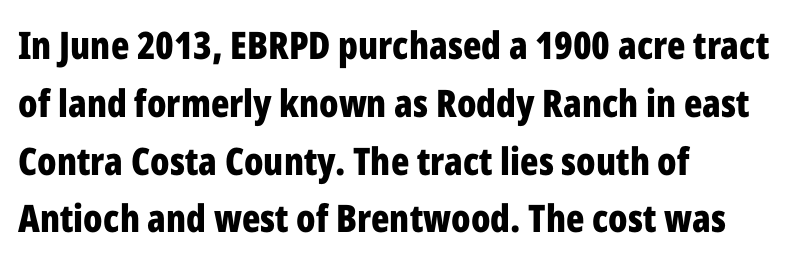
The image shows 38 px bold, condensed sans-serif type, upright; set left-aligned, normal line spacing (1.52x), normal letter spacing, not underlined; low stroke contrast and a medium x-height.
